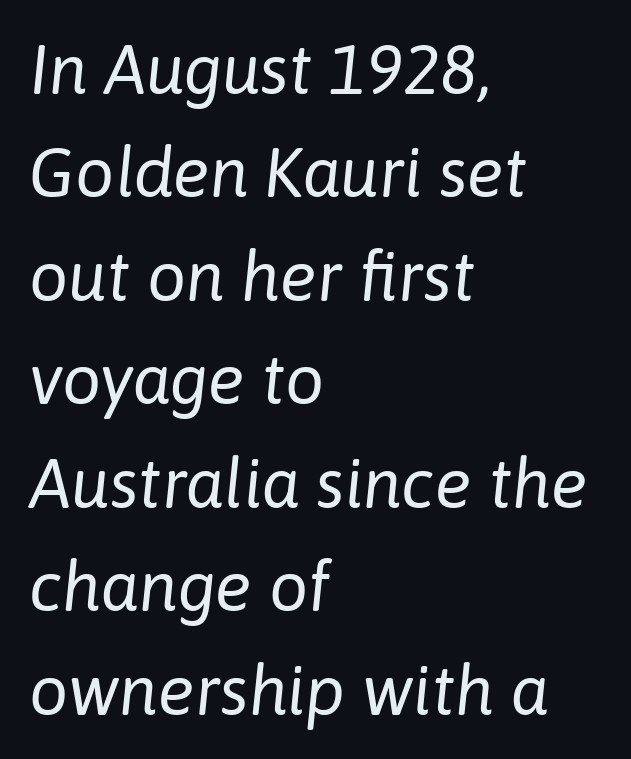
The passage shown has conventional tracking throughout. Designer's note — italics engaged. These lines are set flush left with a ragged right edge. Does the leading feel generous? No, just average. Looks like regular typesetting: each glyph gets only the width it needs. The cut favours lightness, reaching ordinary text weight at its darkest.
